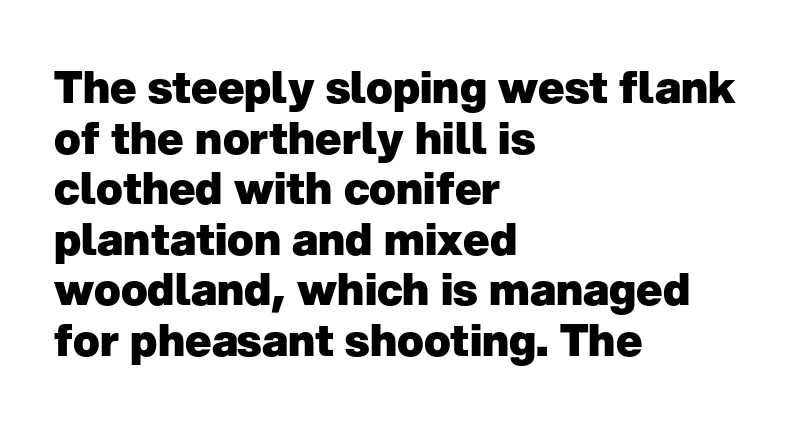
{"serif": "no", "italic": "no", "bold": "yes", "weight": "heavy", "width": "normal", "stroke_contrast": "low", "x_height": "medium", "monospaced": "no", "underline": "no", "align": "left", "line_spacing": "tight", "line_spacing_ratio": 1.15, "letter_spacing": "normal", "letter_spacing_em": 0.0, "glyph_px": 44}
